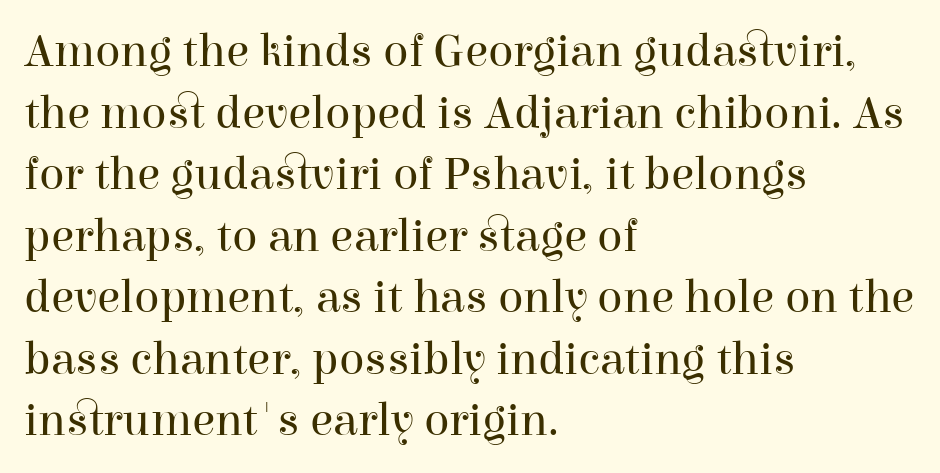
Q: Is the text bold? A: No.
Q: Is the text italic (slanted)? A: No, it is upright.
Q: Is the typeface a serif or a sans-serif typeface? A: Serif.
Q: Is the text underlined? A: No.
Q: How is the paragraph aligned? A: Left-aligned.
Q: Is the spacing between letters normal or unusually wide? A: Normal.
Q: Is the spacing between lines tight, normal or loose? A: Normal.
Q: Width (condensed, normal, or wide)? A: Normal.
Q: Stroke contrast? A: High.
Q: x-height? A: Medium.
Q: Monospaced? A: No.
